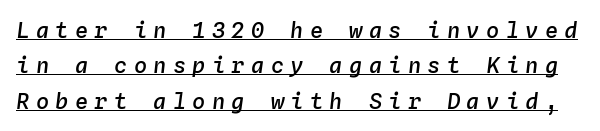
Q: Is the text bold? A: Semi-bold.
Q: Is the text italic (slanted)? A: Yes, it leans right by about 4 degrees.
Q: Is the text underlined? A: Yes.
Q: Is the spacing between letters normal or unusually wide? A: Unusually wide.
Q: Is the spacing between lines tight, normal or loose? A: Normal.
